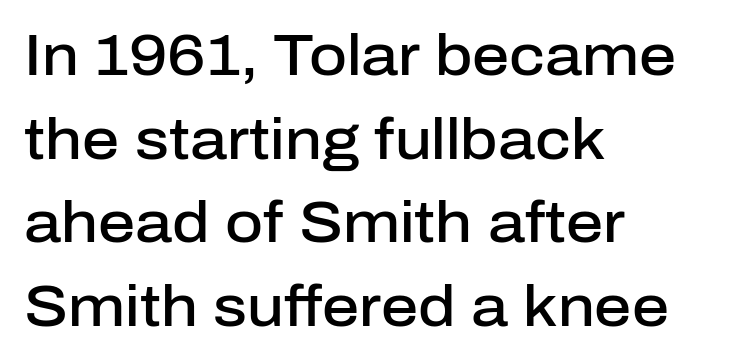
{"serif": "no", "italic": "no", "bold": "semi", "weight": "semibold", "width": "normal", "stroke_contrast": "low", "x_height": "medium", "monospaced": "no", "underline": "no", "align": "left", "line_spacing": "normal", "line_spacing_ratio": 1.44, "letter_spacing": "normal", "letter_spacing_em": 0.0, "glyph_px": 58}
